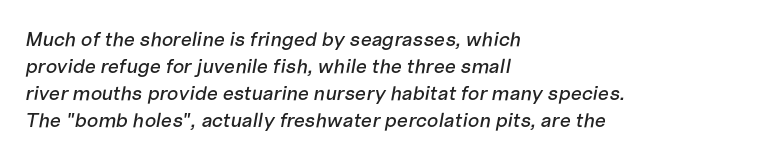
The image shows 20 px text type, italic (leaning right); set left-aligned, normal line spacing (1.35x), normal letter spacing, not underlined.
